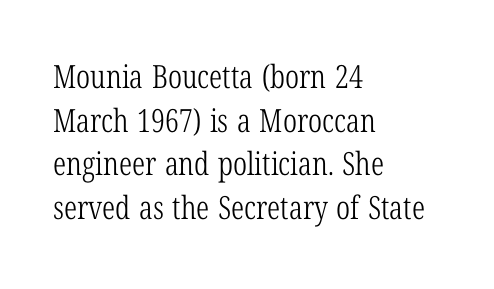
{"serif": "yes", "italic": "no", "bold": "no", "weight": "light", "width": "condensed", "stroke_contrast": "low", "x_height": "medium", "monospaced": "no", "underline": "no", "align": "left", "line_spacing": "normal", "line_spacing_ratio": 1.36, "letter_spacing": "normal", "letter_spacing_em": 0.0, "glyph_px": 32}
